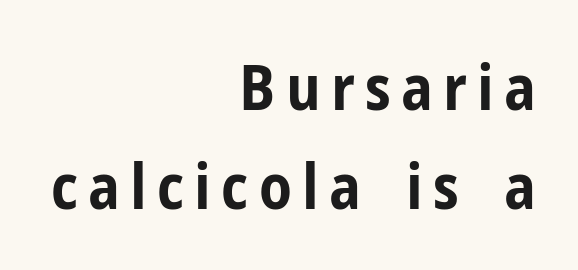
{"serif": "no", "italic": "no", "bold": "yes", "weight": "bold", "width": "condensed", "stroke_contrast": "low", "x_height": "medium", "monospaced": "no", "underline": "no", "align": "right", "line_spacing": "normal", "line_spacing_ratio": 1.57, "glyph_px": 63}
